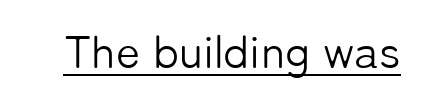
Q: Is the text bold? A: No.
Q: Is the text italic (slanted)? A: No, it is upright.
Q: Is the typeface a serif or a sans-serif typeface? A: Sans-serif.
Q: Is the text underlined? A: Yes.
Q: Is the spacing between letters normal or unusually wide? A: Normal.
Q: Width (condensed, normal, or wide)? A: Normal.
Q: Stroke contrast? A: Low.
Q: x-height? A: Medium.
Q: Monospaced? A: No.
